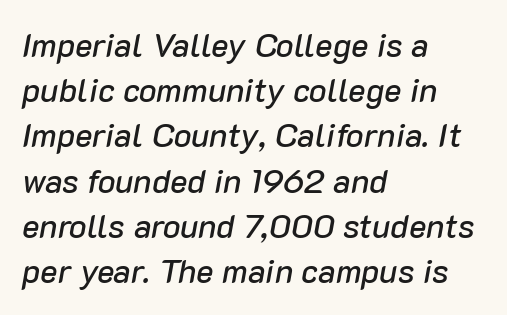
Is this a fixed-width face? No — the glyphs have proportional, varying widths. The type is set solid horizontally, with unmodified tracking. The strip under each line holds only bare page. How would I describe the line gaps? Plain and ordinary. One-word summary of the alignment: left.
